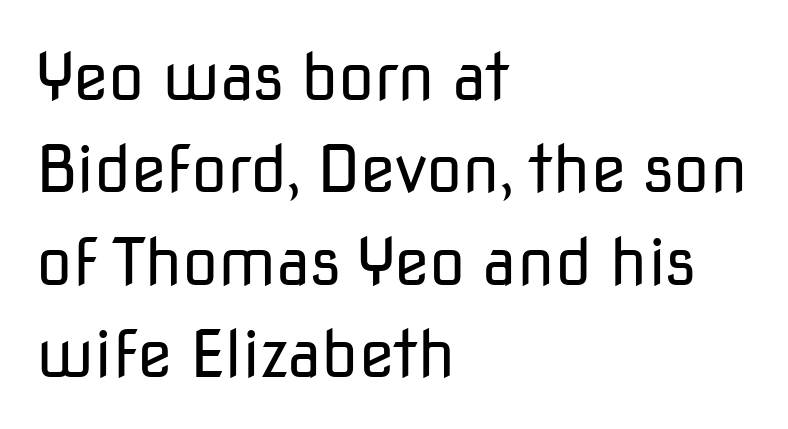
{"serif": "no", "italic": "no", "bold": "no", "weight": "regular", "width": "normal", "stroke_contrast": "low", "x_height": "medium", "monospaced": "no", "underline": "no", "align": "left", "line_spacing": "normal", "line_spacing_ratio": 1.42, "letter_spacing": "normal", "letter_spacing_em": 0.0, "glyph_px": 65}
